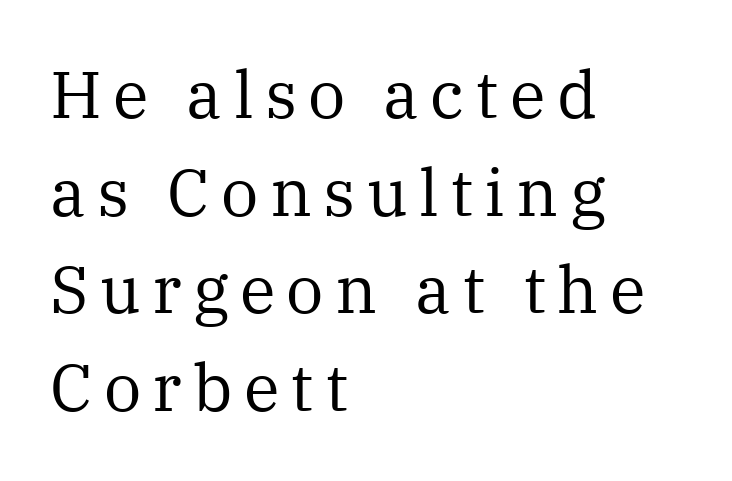
Q: Is the text bold? A: No.
Q: Is the text italic (slanted)? A: No, it is upright.
Q: Is the typeface a serif or a sans-serif typeface? A: Serif.
Q: Is the text underlined? A: No.
Q: How is the paragraph aligned? A: Left-aligned.
Q: Is the spacing between lines tight, normal or loose? A: Normal.
Q: Width (condensed, normal, or wide)? A: Normal.
Q: Stroke contrast? A: Medium.
Q: x-height? A: Medium.
Q: Monospaced? A: No.
